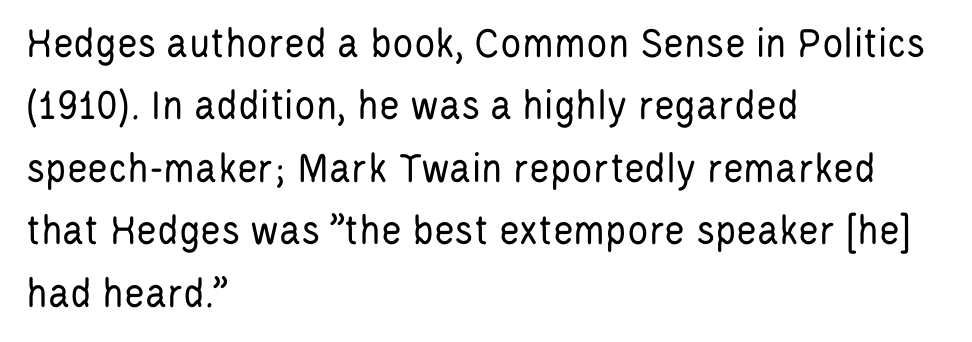
{"serif": "no", "italic": "no", "bold": "no", "weight": "regular", "width": "condensed", "stroke_contrast": "low", "x_height": "large", "monospaced": "no", "underline": "no", "align": "left", "line_spacing": "normal", "line_spacing_ratio": 1.42, "letter_spacing": "normal", "letter_spacing_em": 0.0, "glyph_px": 44}
